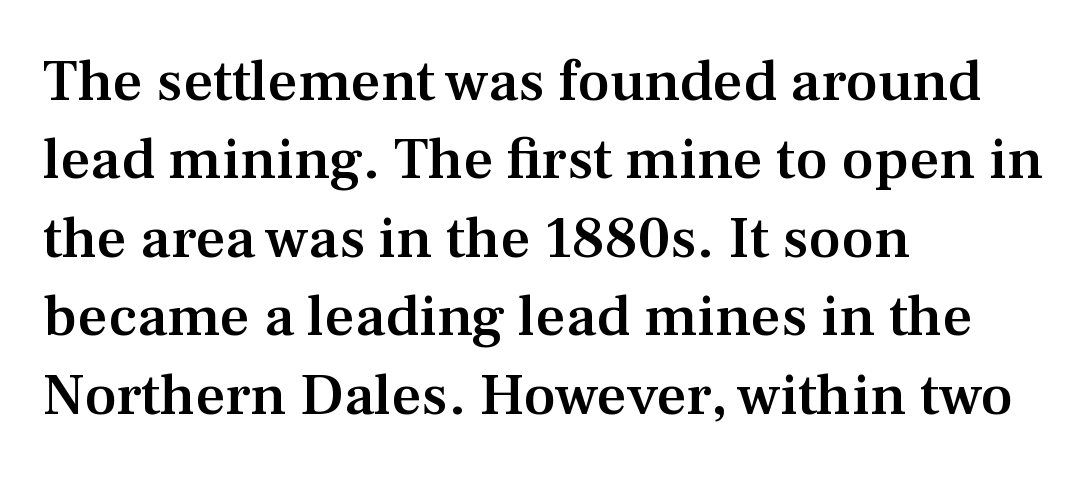
{"serif": "yes", "italic": "no", "bold": "semi", "weight": "semibold", "width": "normal", "stroke_contrast": "medium", "x_height": "medium", "monospaced": "no", "underline": "no", "align": "left", "line_spacing": "normal", "line_spacing_ratio": 1.33, "letter_spacing": "normal", "letter_spacing_em": 0.0, "glyph_px": 59}
